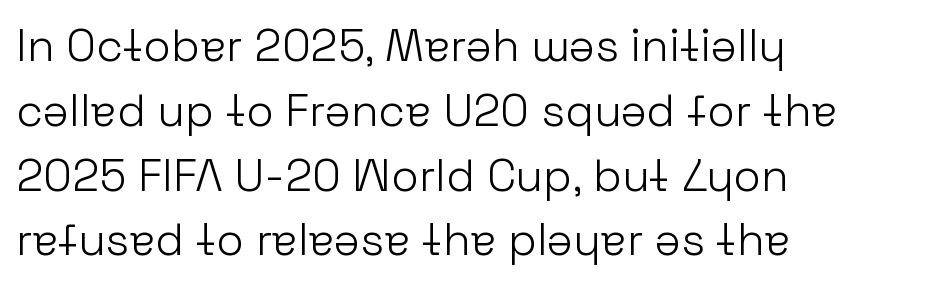
{"serif": "no", "italic": "no", "bold": "no", "weight": "light", "width": "normal", "stroke_contrast": "low", "x_height": "medium", "monospaced": "no", "underline": "no", "align": "left", "line_spacing": "normal", "line_spacing_ratio": 1.44, "letter_spacing": "normal", "letter_spacing_em": 0.0, "glyph_px": 45}
